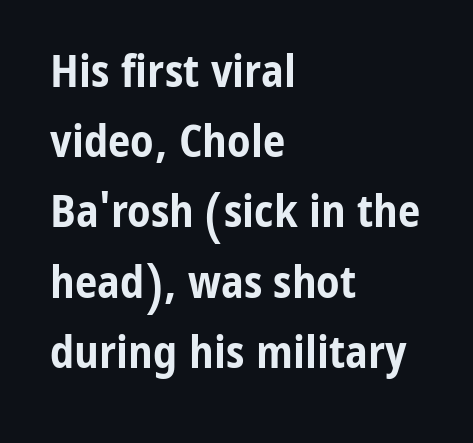
Grotesque or geometric, the face here clearly has no serifs. Line beginnings align vertically; line endings do not. Does the leading feel generous? No, just average. What stands out about the letter spacing? Nothing — it is the standard amount. The axis of the letterforms is exactly vertical. A typesetter would call this proportional, since set widths differ per character.
